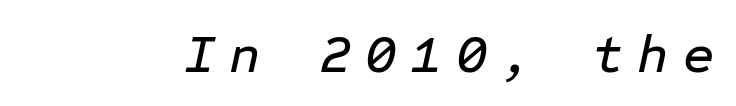
The image shows 54 px text type, italic (leaning right), monospaced; set unusually wide letter spacing (+0.26 em), not underlined; low stroke contrast and a medium x-height.
